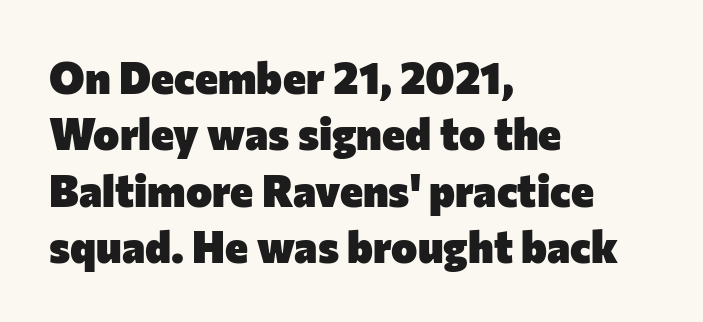
Serif or sans? Sans — the stroke terminals are bare. Typographic density is high because the face is bold. Style check: upright. The passage shown is not underscored anywhere. Left-aligned paragraph, ragged on the right. The rendering uses natural spacing where letterforms have individual widths.
